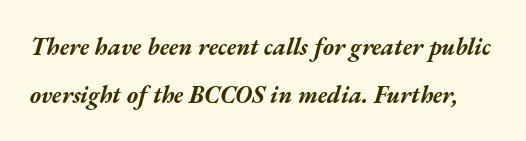
The image shows 24 px bold type, italic (leaning right); set loose line spacing (2.0x), normal letter spacing, not underlined.
